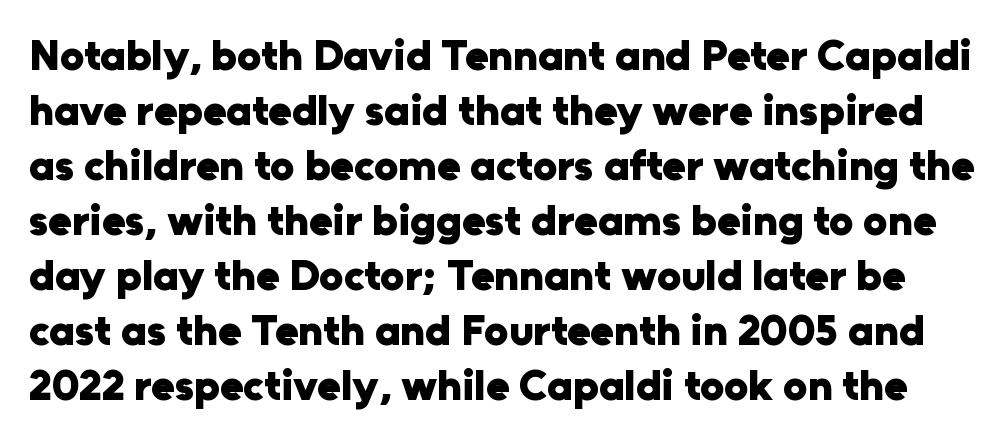
The image shows 43 px heavy sans-serif type, upright; set normal line spacing (1.28x), normal letter spacing, not underlined; low stroke contrast and a medium x-height.
